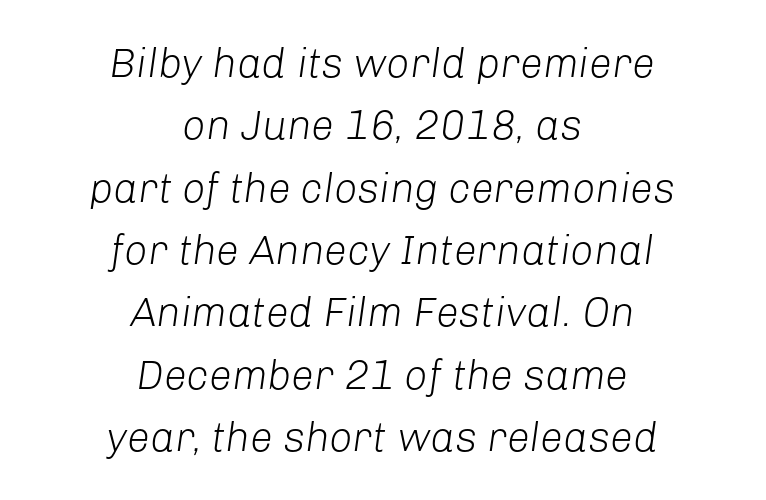
{"italic": "yes", "lean": "right", "slant_degrees": 8, "bold": "no", "weight": "light", "width": "normal", "stroke_contrast": "low", "x_height": "medium", "monospaced": "no", "underline": "no", "align": "center", "line_spacing": "normal", "line_spacing_ratio": 1.52, "letter_spacing": "normal", "letter_spacing_em": 0.0, "glyph_px": 41}
